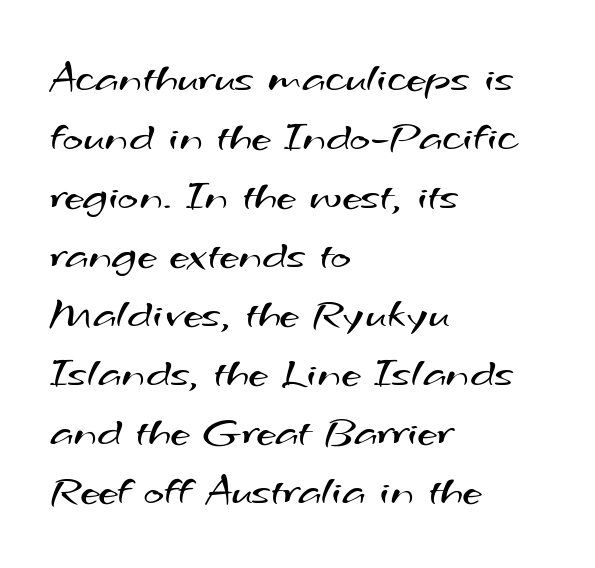
Q: Is the text bold? A: No.
Q: Is the typeface a serif or a sans-serif typeface? A: Sans-serif.
Q: Is the text underlined? A: No.
Q: How is the paragraph aligned? A: Left-aligned.
Q: Is the spacing between letters normal or unusually wide? A: Normal.
Q: Is the spacing between lines tight, normal or loose? A: Normal.
Q: Width (condensed, normal, or wide)? A: Wide.
Q: Stroke contrast? A: Medium.
Q: x-height? A: Small.
Q: Monospaced? A: No.
